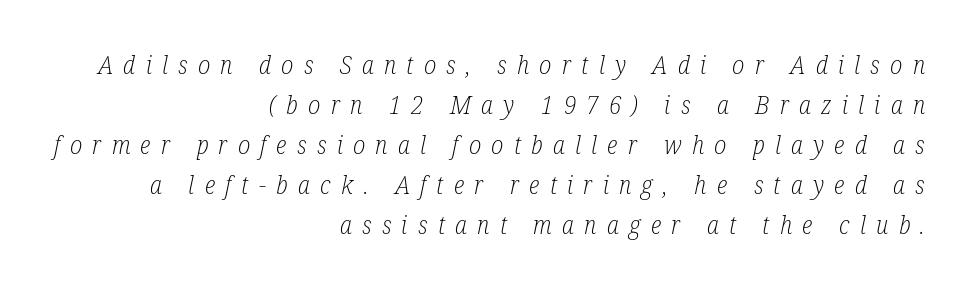
{"italic": "yes", "lean": "right", "slant_degrees": 12, "bold": "no", "underline": "no", "align": "right", "line_spacing": "normal", "line_spacing_ratio": 1.6, "letter_spacing": "wide", "letter_spacing_em": 0.41, "glyph_px": 25}
